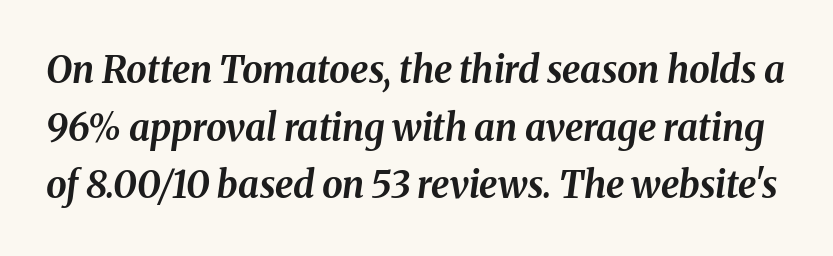
This is heavy type, rendered in bold. The block of text has a typical density, with ordinary space between rows. In terms of posture, this sample is oblique. Spacing verdict: proportional, widths tailored to each character. Type without underlining. In terms of letterspacing, this is plain default setting.
